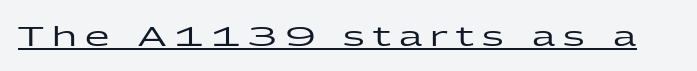
Q: Is the text italic (slanted)? A: No, it is upright.
Q: Is the typeface a serif or a sans-serif typeface? A: Sans-serif.
Q: Is the text underlined? A: Yes.
Q: Is the spacing between letters normal or unusually wide? A: Unusually wide.
Q: Width (condensed, normal, or wide)? A: Wide.
Q: Stroke contrast? A: Low.
Q: x-height? A: Medium.
Q: Monospaced? A: No.
